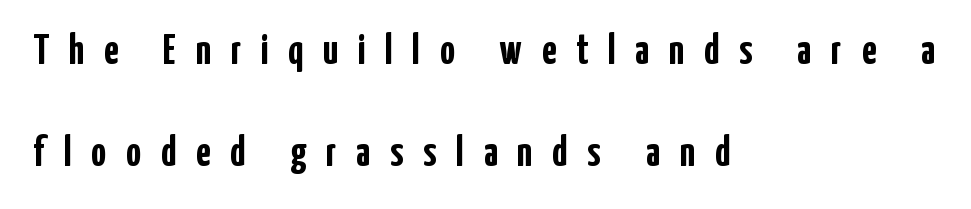
Q: Is the text bold? A: Yes.
Q: Is the text italic (slanted)? A: No, it is upright.
Q: Is the typeface a serif or a sans-serif typeface? A: Sans-serif.
Q: Is the text underlined? A: No.
Q: How is the paragraph aligned? A: Left-aligned.
Q: Is the spacing between letters normal or unusually wide? A: Unusually wide.
Q: Is the spacing between lines tight, normal or loose? A: Loose.
Q: Width (condensed, normal, or wide)? A: Condensed.
Q: Stroke contrast? A: Low.
Q: x-height? A: Medium.
Q: Monospaced? A: No.
